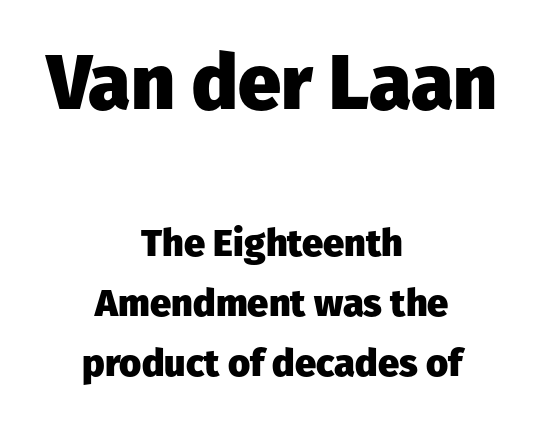
{"serif": "no", "italic": "no", "bold": "yes", "weight": "heavy", "width": "normal", "stroke_contrast": "low", "x_height": "medium", "monospaced": "no", "underline": "no", "align": "center", "line_spacing": "normal", "line_spacing_ratio": 1.58, "letter_spacing": "normal", "letter_spacing_em": 0.0, "larger_block": "first", "size_ratio": 2.03, "glyph_px": 77}
